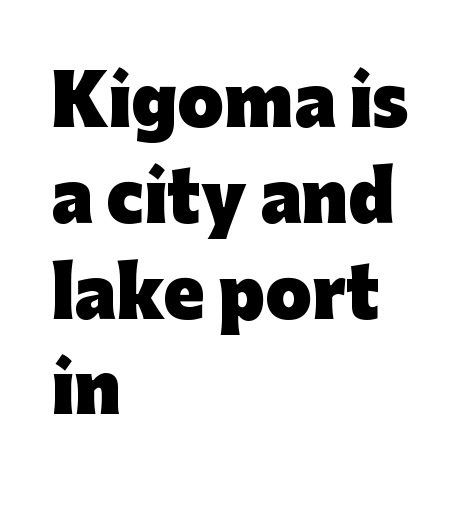
The characters look thick and weighty, a clear bold. Posture: upright roman. The space beneath each line is pristine and unruled. Students, note that the glyphs here touch the page at normal intervals. The type family on display is of the sans-serif kind.
